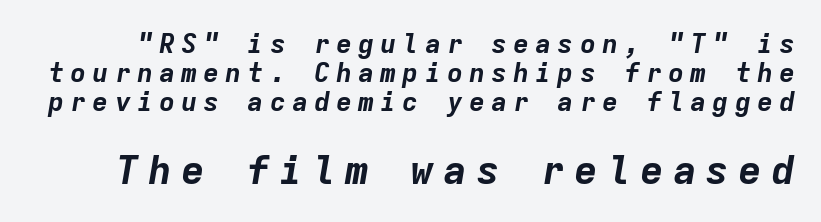
Q: Is the text bold? A: Yes.
Q: Is the text italic (slanted)? A: Yes, it leans right by about 9 degrees.
Q: Is the text underlined? A: No.
Q: Is the spacing between letters normal or unusually wide? A: Unusually wide.
Q: Is the spacing between lines tight, normal or loose? A: Tight.
Q: Which block of text is set in a larger size, the first (top) or the second (bottom)? A: The second (bottom) one.
Q: Width (condensed, normal, or wide)? A: Normal.
Q: Stroke contrast? A: Low.
Q: x-height? A: Medium.
Q: Monospaced? A: Yes.
